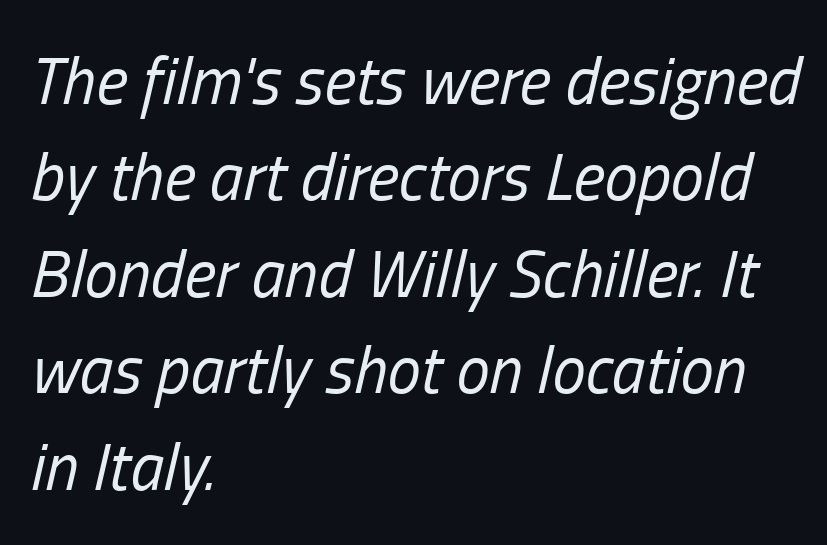
The image shows 67 px regular-weight, condensed type, italic (leaning right); set left-aligned, normal line spacing (1.44x), normal letter spacing, not underlined; low stroke contrast and a medium x-height.
